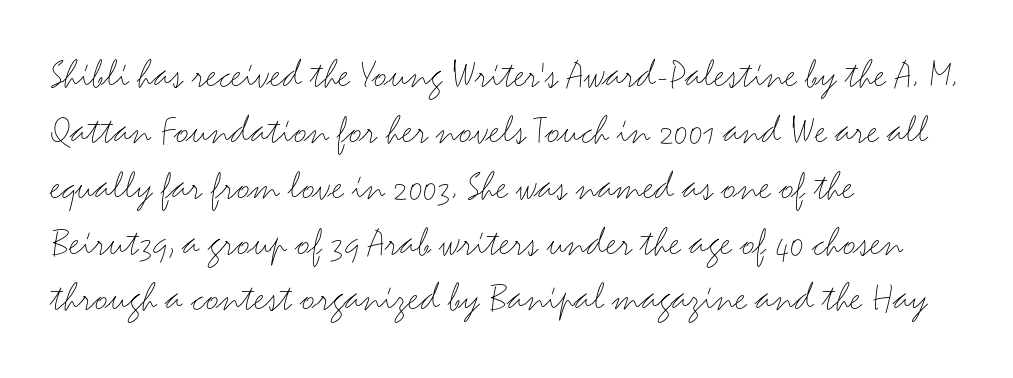
{"serif": "no", "bold": "no", "weight": "light", "width": "wide", "stroke_contrast": "medium", "x_height": "small", "monospaced": "no", "underline": "no", "align": "left", "line_spacing": "normal", "line_spacing_ratio": 1.33, "letter_spacing": "normal", "letter_spacing_em": 0.0, "glyph_px": 42}
